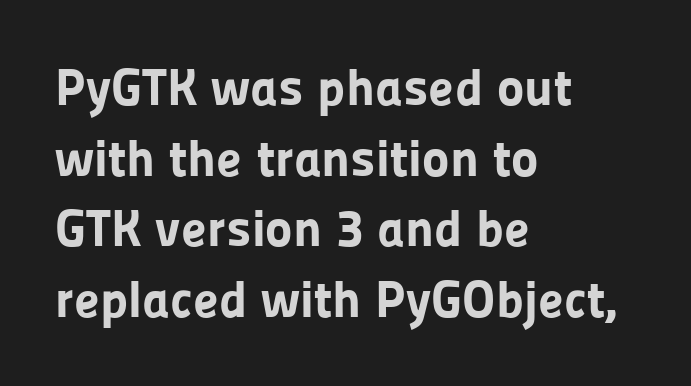
Q: Is the text bold? A: Yes.
Q: Is the text italic (slanted)? A: No, it is upright.
Q: Is the typeface a serif or a sans-serif typeface? A: Sans-serif.
Q: Is the text underlined? A: No.
Q: How is the paragraph aligned? A: Left-aligned.
Q: Is the spacing between letters normal or unusually wide? A: Normal.
Q: Is the spacing between lines tight, normal or loose? A: Normal.
Q: Width (condensed, normal, or wide)? A: Normal.
Q: Stroke contrast? A: Low.
Q: x-height? A: Medium.
Q: Monospaced? A: No.
